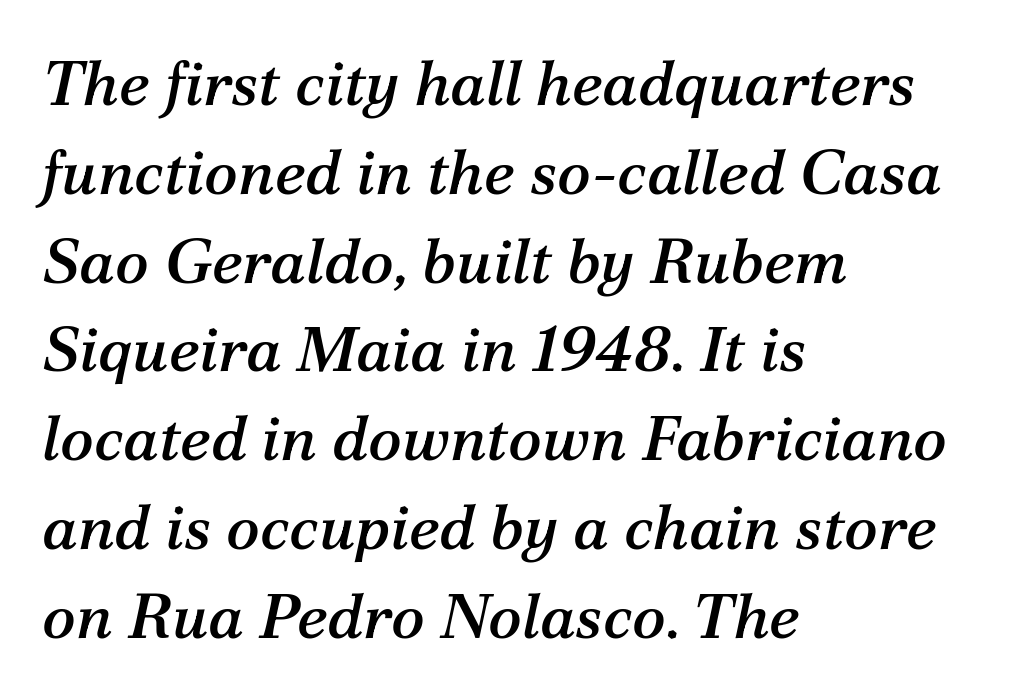
No extra tracking has been applied to these lines. Proportional: the letters do not fall into vertical columns. An italicized treatment has been applied to the whole sample. Rows of type keep a routine distance in the vertical direction. The typeface chosen for these lines features serifs.
